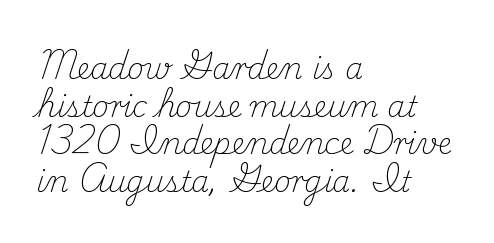
The image shows 29 px light serif type; set left-aligned, normal line spacing (1.3x), normal letter spacing, not underlined; medium stroke contrast and a small x-height.
